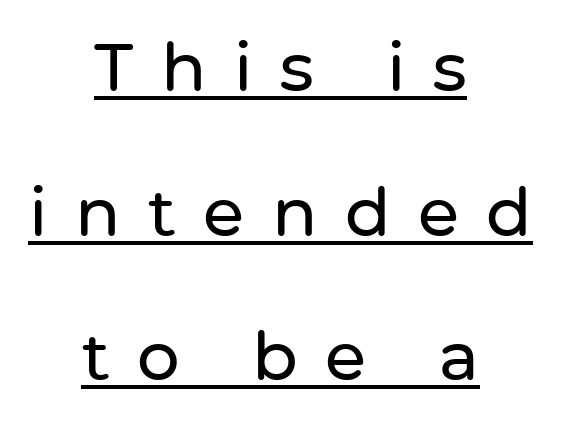
Q: Is the text italic (slanted)? A: No, it is upright.
Q: Is the typeface a serif or a sans-serif typeface? A: Sans-serif.
Q: Is the text underlined? A: Yes.
Q: How is the paragraph aligned? A: Centered.
Q: Is the spacing between letters normal or unusually wide? A: Unusually wide.
Q: Is the spacing between lines tight, normal or loose? A: Loose.
Q: Width (condensed, normal, or wide)? A: Normal.
Q: Stroke contrast? A: Low.
Q: x-height? A: Medium.
Q: Monospaced? A: No.
